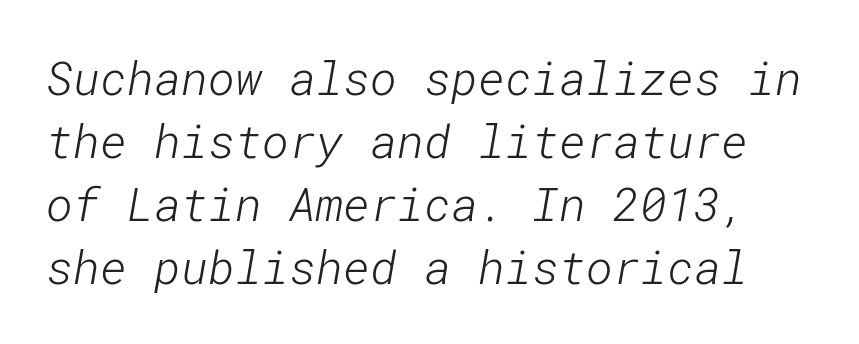
The image shows 46 px light sans-serif type; set normal line spacing (1.37x), normal letter spacing, not underlined; low stroke contrast and a medium x-height.
